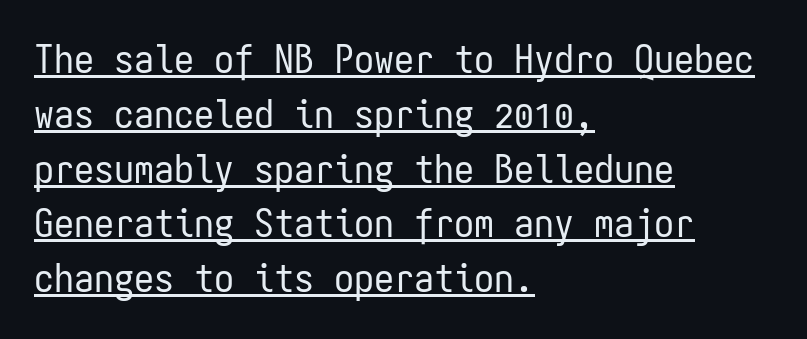
{"serif": "no", "italic": "no", "bold": "no", "weight": "regular", "width": "condensed", "stroke_contrast": "low", "x_height": "medium", "monospaced": "yes", "underline": "yes", "align": "left", "line_spacing": "normal", "line_spacing_ratio": 1.37, "letter_spacing": "normal", "letter_spacing_em": 0.0, "glyph_px": 40}
